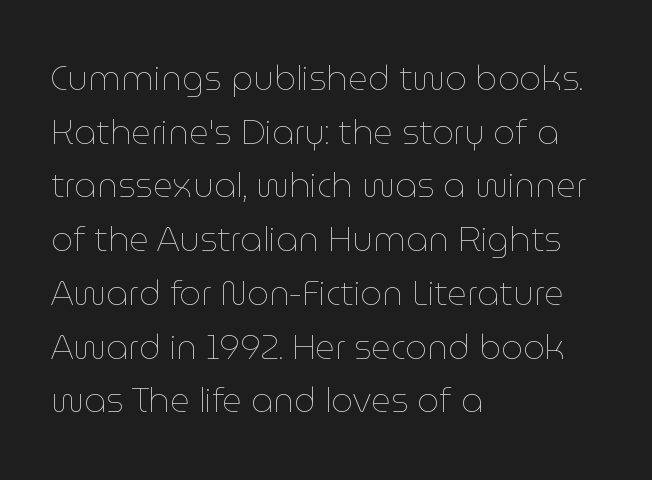
The image shows 34 px thin type, upright; set left-aligned, normal line spacing (1.58x), normal letter spacing, not underlined; low stroke contrast and a medium x-height.
